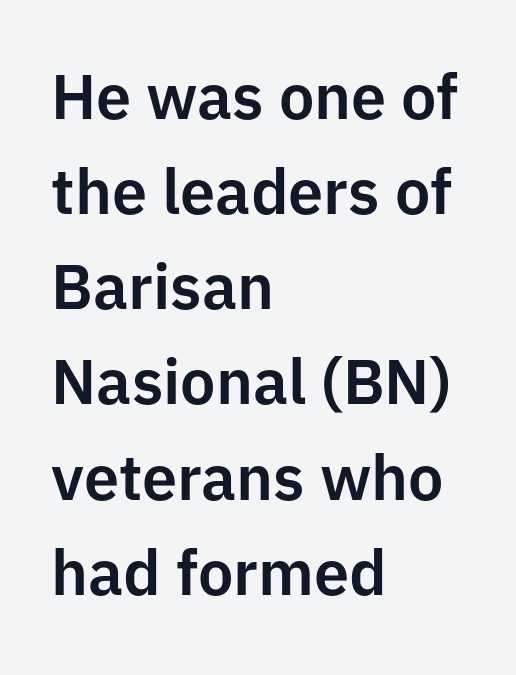
{"serif": "no", "italic": "no", "width": "normal", "stroke_contrast": "low", "x_height": "medium", "monospaced": "no", "underline": "no", "align": "left", "line_spacing": "normal", "line_spacing_ratio": 1.51, "letter_spacing": "normal", "letter_spacing_em": 0.0, "glyph_px": 63}
